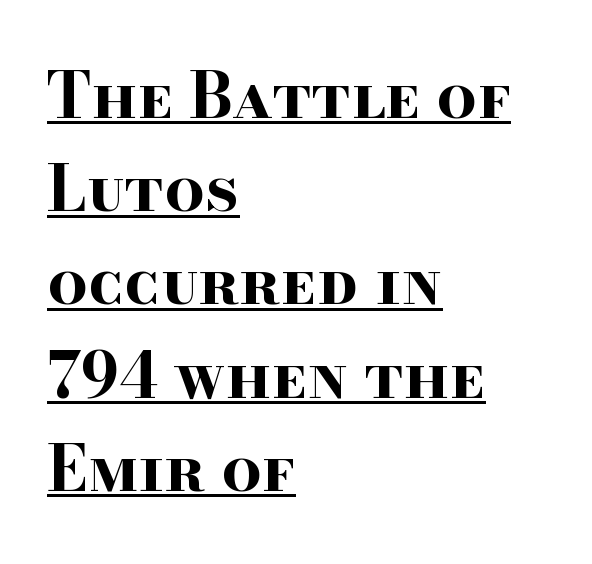
The rendering uses natural spacing where letterforms have individual widths. These characters rest on top of a visible drawn line. In terms of posture, this sample is upright. Tracking value appears to be zero — textbook default spacing. Evenly set lines give the paragraph a standard silhouette. Emphasis by weight is at full strength: bold.
